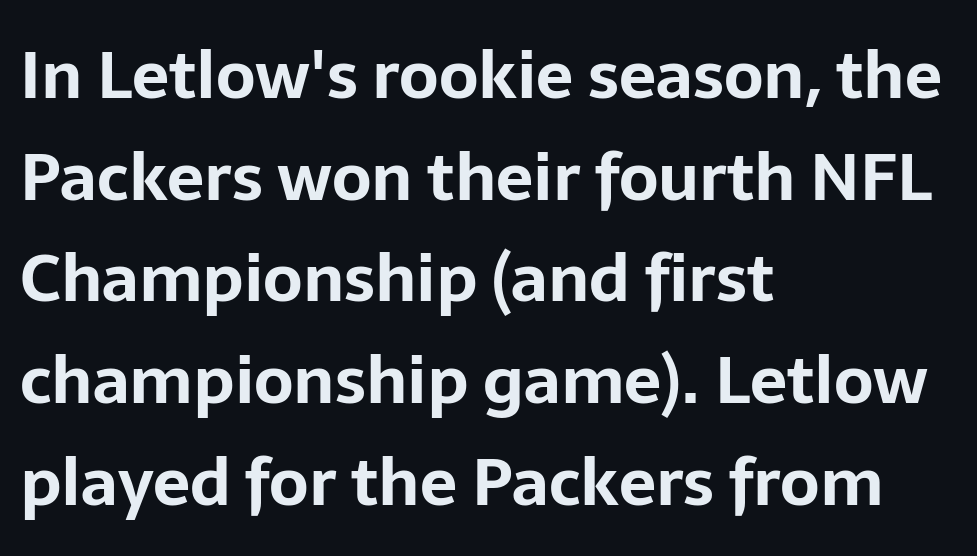
The axis of the letterforms is exactly vertical. These words are printed bold, with thick strokes throughout. Letterform terminals end flat and unadorned throughout the passage. How are the letters spaced? Ordinarily, with no added tracking.
